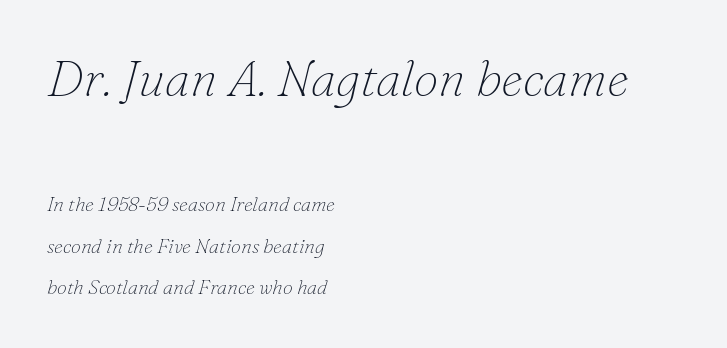
The image shows 50 px thin serif type, italic (leaning right); set left-aligned, loose line spacing (2.08x), normal letter spacing, not underlined; the first (top) block is 2.5x larger; low stroke contrast and a small x-height.
